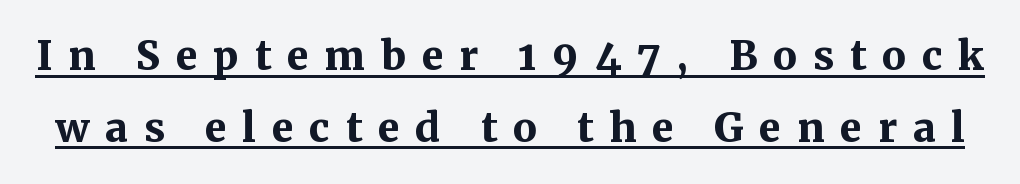
The image shows 54 px semibold serif type, upright; set normal line spacing (1.33x), unusually wide letter spacing (+0.29 em), underlined; medium stroke contrast and a medium x-height.
